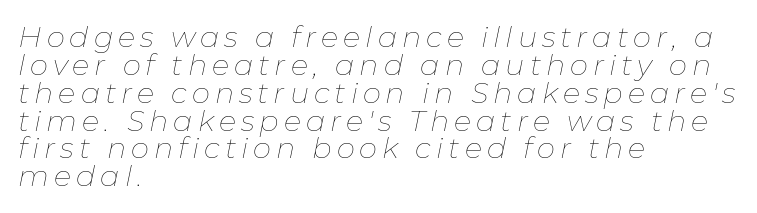
{"italic": "yes", "lean": "right", "slant_degrees": 11, "bold": "no", "weight": "thin", "width": "normal", "stroke_contrast": "low", "x_height": "medium", "monospaced": "no", "underline": "no", "align": "left", "line_spacing": "tight", "line_spacing_ratio": 0.96, "glyph_px": 29}
